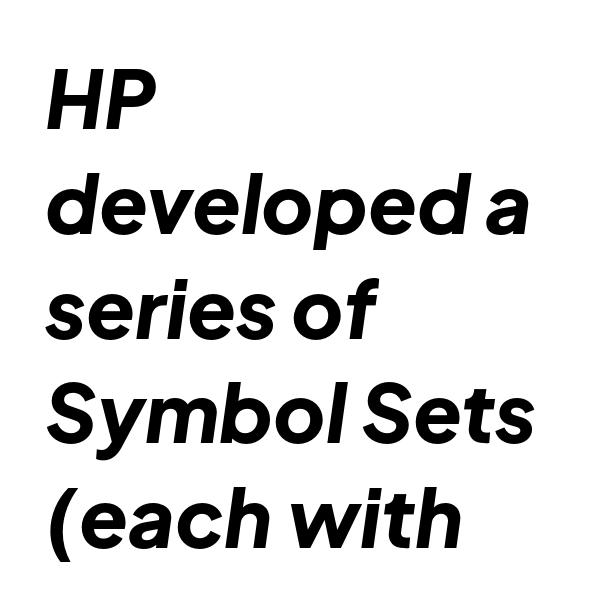
The image shows 80 px bold type, italic (leaning right); set left-aligned, normal line spacing (1.31x), normal letter spacing, not underlined; low stroke contrast and a medium x-height.
